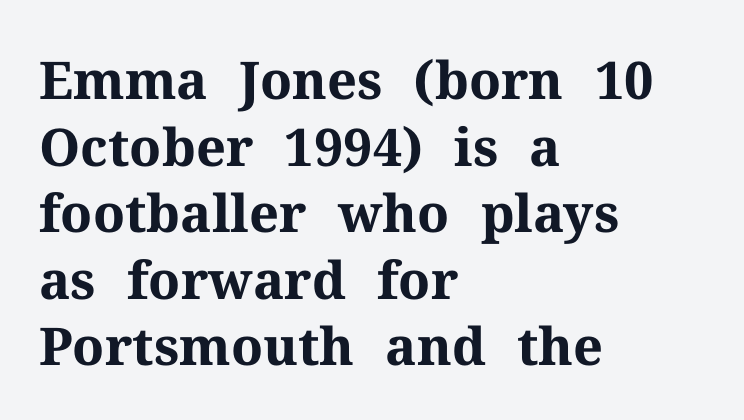
The image shows 52 px bold serif type, upright; set left-aligned, normal line spacing (1.28x), normal letter spacing, not underlined; medium stroke contrast and a medium x-height.
